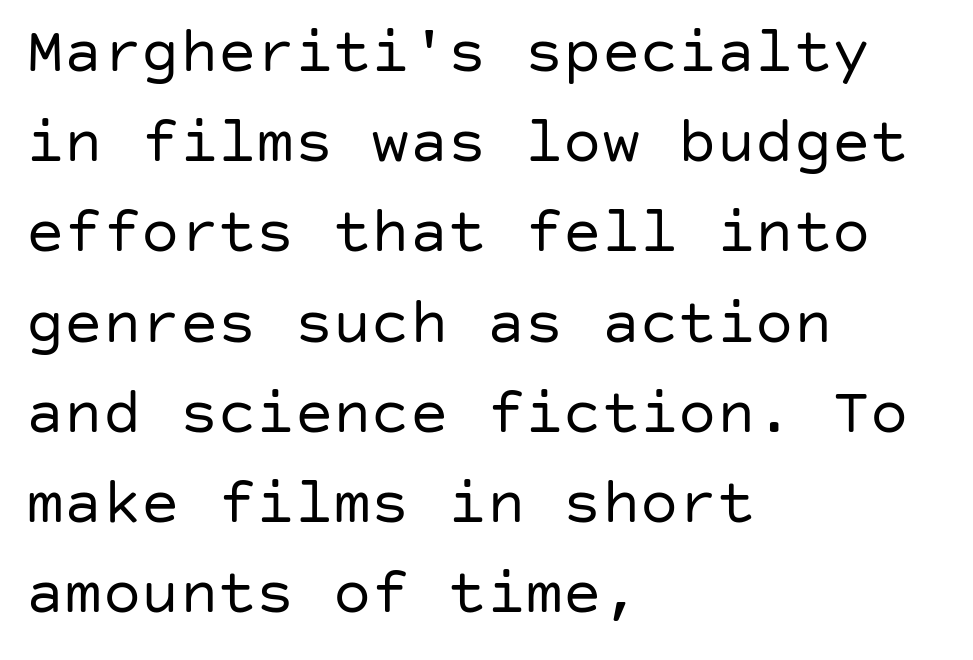
{"serif": "no", "italic": "no", "bold": "no", "weight": "regular", "width": "normal", "stroke_contrast": "low", "x_height": "large", "underline": "no", "align": "left", "line_spacing": "normal", "line_spacing_ratio": 1.41, "letter_spacing": "normal", "letter_spacing_em": 0.0, "glyph_px": 64}
